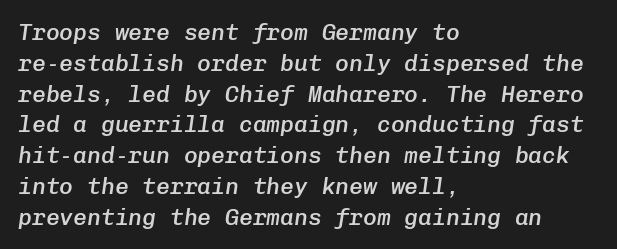
Q: Is the text bold? A: Semi-bold.
Q: Is the text italic (slanted)? A: Yes, it leans right by about 8 degrees.
Q: Is the text underlined? A: No.
Q: How is the paragraph aligned? A: Left-aligned.
Q: Is the spacing between letters normal or unusually wide? A: Normal.
Q: Is the spacing between lines tight, normal or loose? A: Normal.
